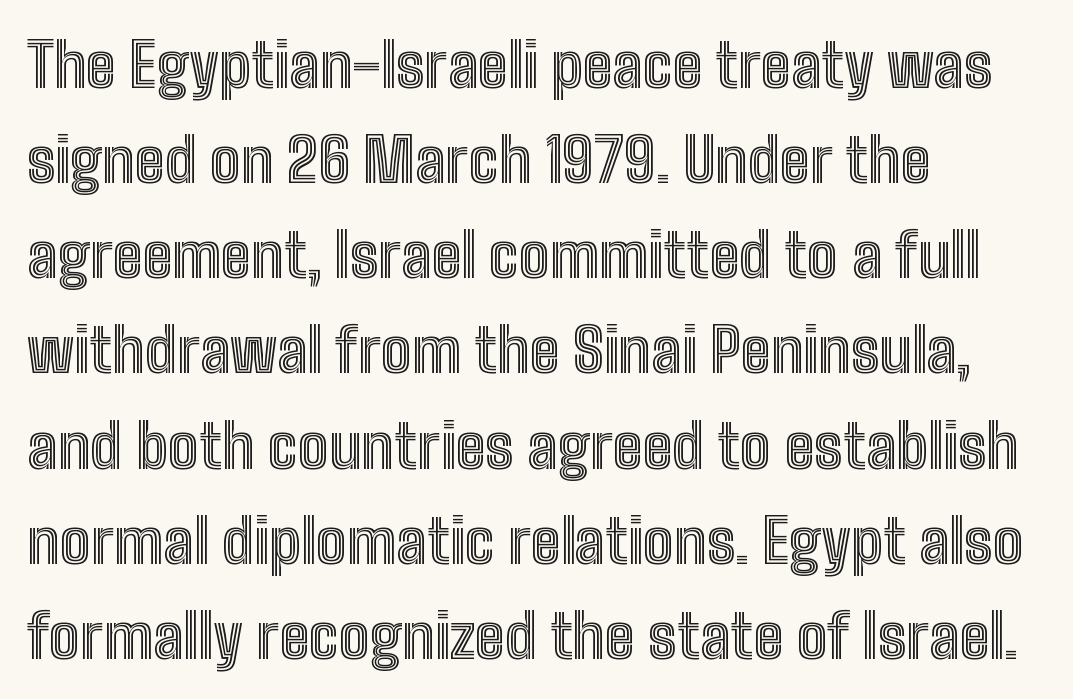
The rendering uses natural spacing where letterforms have individual widths. Only glyphs here, with clear space below each row. How would I describe the line gaps? Plain and ordinary. A student would call this left alignment; a typographer would say flush left, rag right. The specimen reads as upright at a glance. Glyph-to-glyph distance matches everyday printed text.
